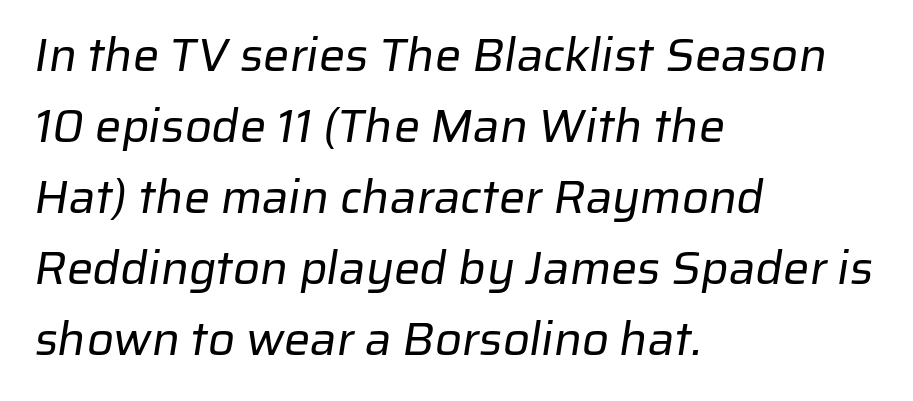
Descender tails drop into unmarked territory. The block of text has a typical density, with ordinary space between rows. Are there feet on the stems? There aren't — it's a sans. Short and long lines alike share a common starting point at left.
